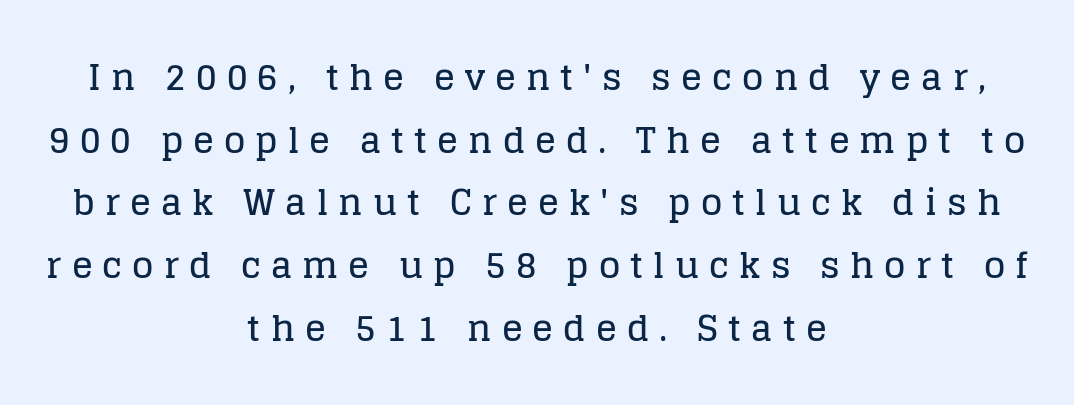
Q: Is the text italic (slanted)? A: No, it is upright.
Q: Is the typeface a serif or a sans-serif typeface? A: Serif.
Q: Is the text underlined? A: No.
Q: How is the paragraph aligned? A: Centered.
Q: Is the spacing between letters normal or unusually wide? A: Unusually wide.
Q: Width (condensed, normal, or wide)? A: Normal.
Q: Stroke contrast? A: Low.
Q: x-height? A: Large.
Q: Monospaced? A: No.
